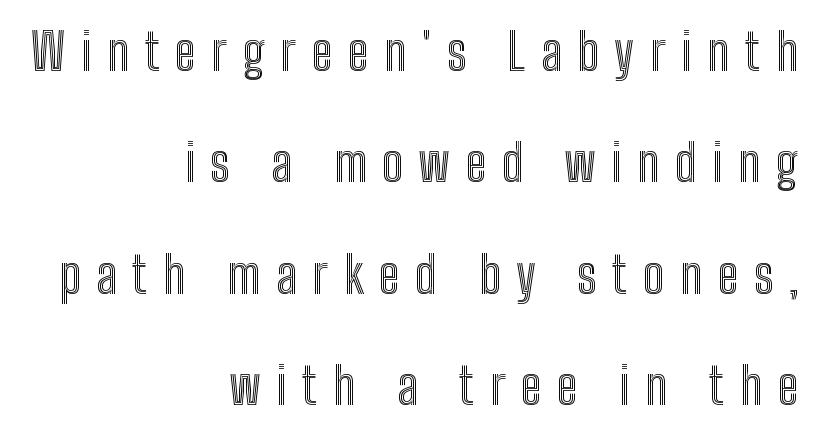
Q: Is the text italic (slanted)? A: No, it is upright.
Q: Is the text underlined? A: No.
Q: How is the paragraph aligned? A: Right-aligned.
Q: Is the spacing between letters normal or unusually wide? A: Unusually wide.
Q: Is the spacing between lines tight, normal or loose? A: Loose.
Q: Width (condensed, normal, or wide)? A: Condensed.
Q: x-height? A: Medium.
Q: Monospaced? A: No.
